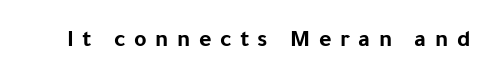
The image shows 24 px bold type, upright; set unusually wide letter spacing (+0.35 em), not underlined.
